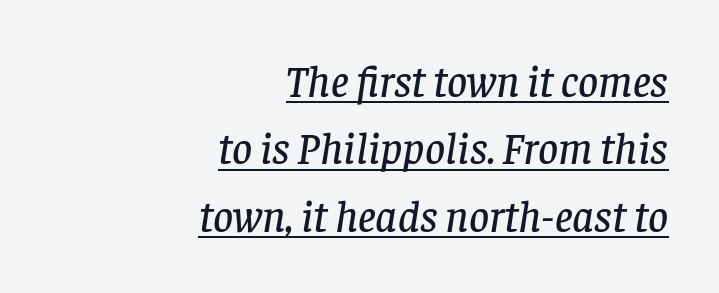
{"serif": "yes", "italic": "yes", "lean": "right", "slant_degrees": 8, "width": "normal", "stroke_contrast": "low", "x_height": "large", "monospaced": "no", "underline": "yes", "align": "right", "line_spacing": "normal", "line_spacing_ratio": 1.53, "letter_spacing": "normal", "letter_spacing_em": 0.0, "glyph_px": 44}
